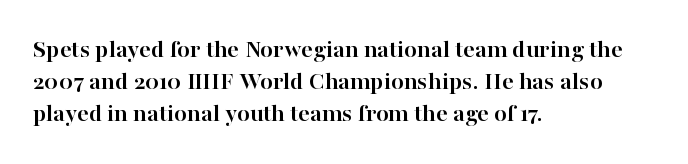
Descenders hang freely into open space. Rendered with straight, roman letterforms. The strokes are fattened all the way to bold. This rendering uses left alignment, leaving the right contour irregular.
